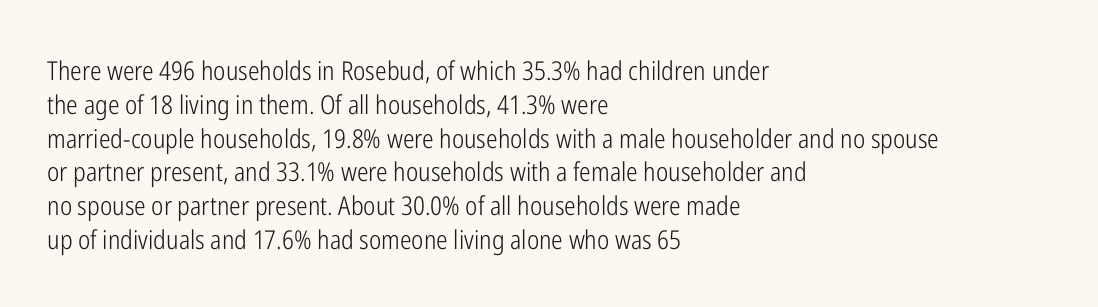
Q: Is the text bold? A: No.
Q: Is the text italic (slanted)? A: No, it is upright.
Q: Is the text underlined? A: No.
Q: How is the paragraph aligned? A: Left-aligned.
Q: Is the spacing between letters normal or unusually wide? A: Normal.
Q: Is the spacing between lines tight, normal or loose? A: Normal.
